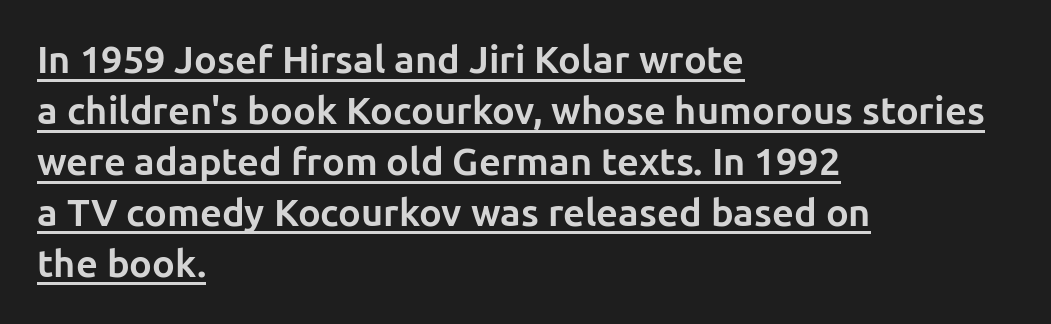
Q: Is the text bold? A: Yes.
Q: Is the text italic (slanted)? A: No, it is upright.
Q: Is the typeface a serif or a sans-serif typeface? A: Sans-serif.
Q: Is the text underlined? A: Yes.
Q: How is the paragraph aligned? A: Left-aligned.
Q: Is the spacing between letters normal or unusually wide? A: Normal.
Q: Is the spacing between lines tight, normal or loose? A: Normal.
Q: Width (condensed, normal, or wide)? A: Normal.
Q: Stroke contrast? A: Low.
Q: x-height? A: Medium.
Q: Monospaced? A: No.
